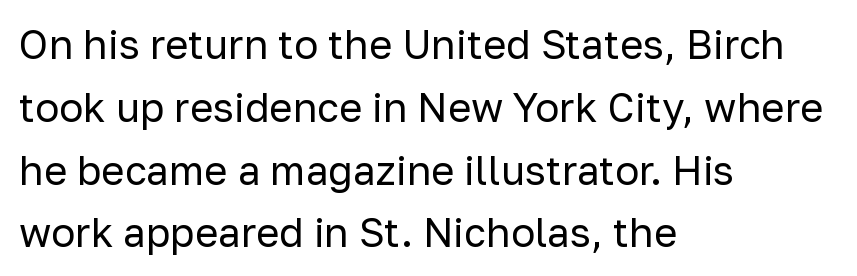
Q: Is the text bold? A: No.
Q: Is the text italic (slanted)? A: No, it is upright.
Q: Is the typeface a serif or a sans-serif typeface? A: Sans-serif.
Q: Is the text underlined? A: No.
Q: How is the paragraph aligned? A: Left-aligned.
Q: Is the spacing between letters normal or unusually wide? A: Normal.
Q: Is the spacing between lines tight, normal or loose? A: Normal.
Q: Width (condensed, normal, or wide)? A: Normal.
Q: Stroke contrast? A: Low.
Q: x-height? A: Medium.
Q: Monospaced? A: No.
